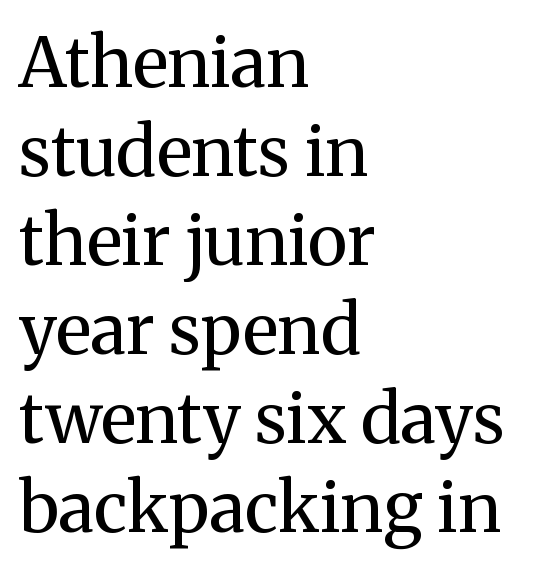
The image shows 69 px regular-weight serif type, upright; set left-aligned, normal line spacing (1.29x), normal letter spacing, not underlined; medium stroke contrast and a medium x-height.
